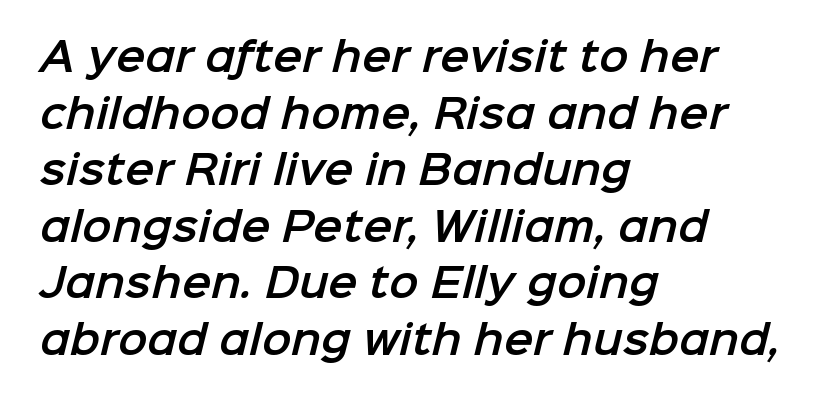
Honestly, the letter spacing is just normal — you wouldn't notice it. Evenly set lines give the paragraph a standard silhouette. The letters advance in unequal steps, a hallmark of proportional type. Left-aligned paragraph, ragged on the right. Regarding serifs, this sample does without them.
